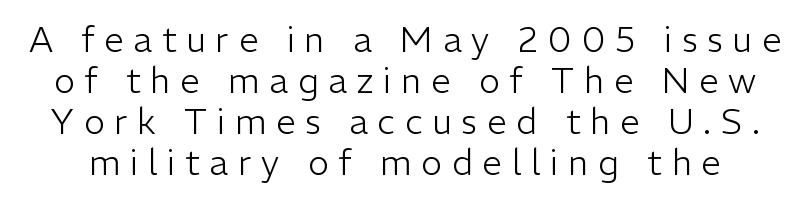
The image shows 35 px light sans-serif type, upright; set line spacing 1.17x, unusually wide letter spacing (+0.28 em), not underlined; low stroke contrast and a medium x-height.
